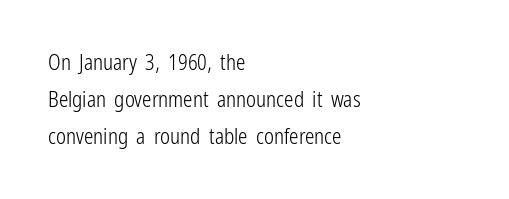
{"italic": "no", "bold": "no", "underline": "no", "align": "left", "line_spacing_ratio": 1.76, "letter_spacing": "normal", "letter_spacing_em": 0.0, "glyph_px": 21}
